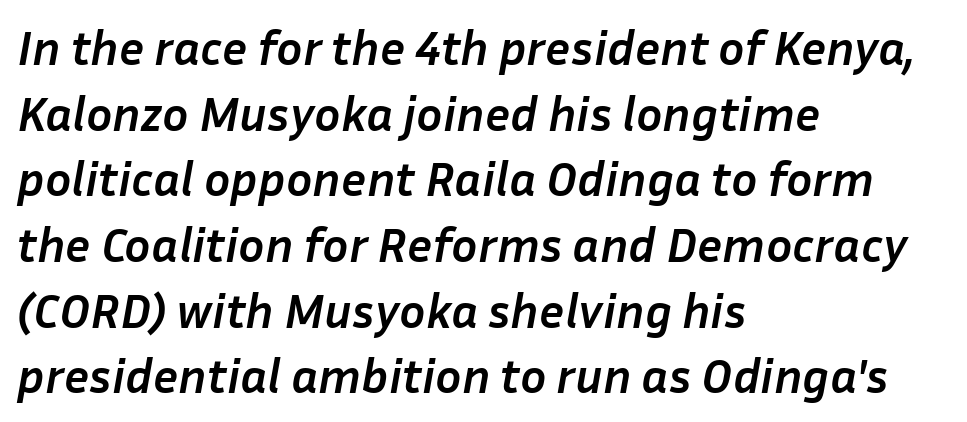
{"italic": "yes", "lean": "right", "slant_degrees": 10, "bold": "yes", "weight": "semibold", "width": "normal", "stroke_contrast": "low", "x_height": "medium", "monospaced": "no", "underline": "no", "align": "left", "line_spacing": "normal", "line_spacing_ratio": 1.34, "letter_spacing": "normal", "letter_spacing_em": 0.0, "glyph_px": 49}
